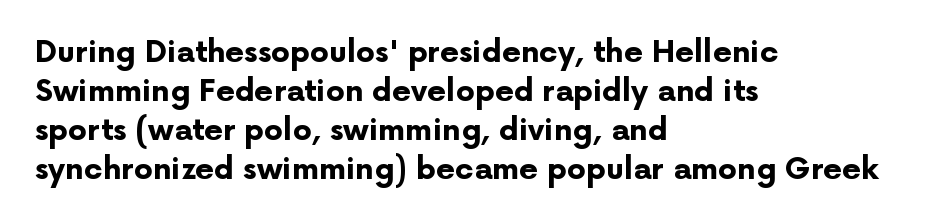
Heavy, bold letterforms. If you drew a ruler down the left edge, every line would touch it. Short note: letters normally spaced. Unlike italic type, these characters show no tilt at all. The letters advance in unequal steps, a hallmark of proportional type. The lines sit at an ordinary, default distance from one another.
